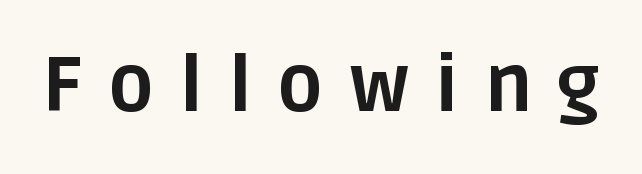
Think of a printed novel: that variable character pitch is what you see here. Plenty of ink on the page — the face is bold. What kind of face is this? One without serifs — a sans. When letters stand straight like this, we call the style roman or upright. Loose tracking; the words dissolve into strings of separated letters.
